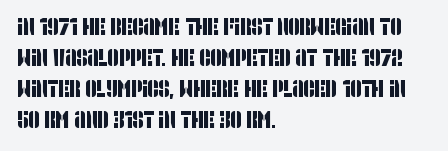
The image shows 24 px text type; set left-aligned, normal line spacing (1.29x), normal letter spacing, not underlined.
